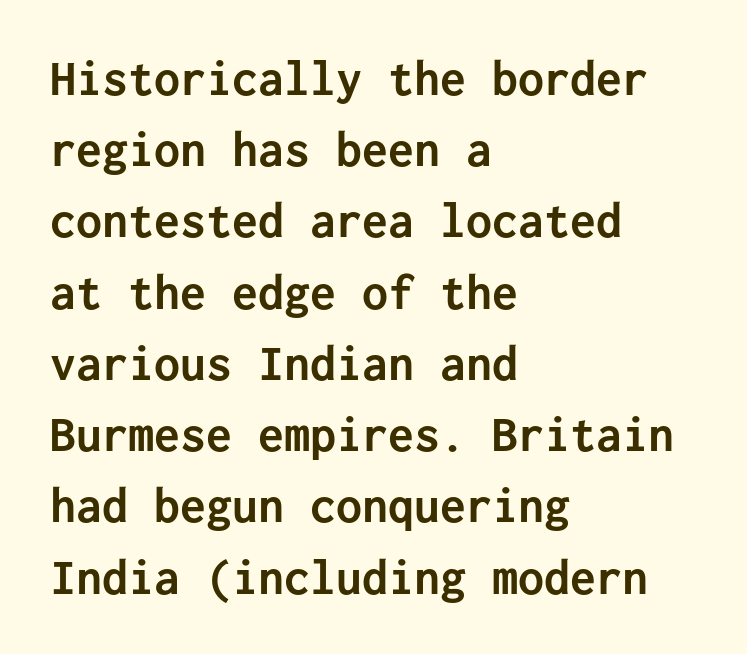
A clean baseline with only descenders dipping below it. Nothing unusual about the tracking: characters are spaced as the font intends. Caption: bold face, heavy strokes. The letters stand straight up with perfectly vertical stems.
